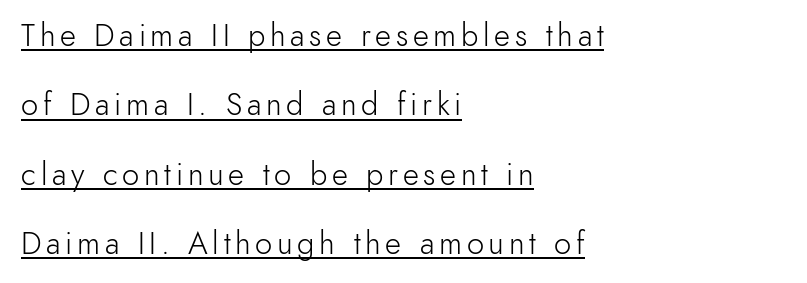
Q: Is the text bold? A: No.
Q: Is the text italic (slanted)? A: No, it is upright.
Q: Is the typeface a serif or a sans-serif typeface? A: Sans-serif.
Q: Is the text underlined? A: Yes.
Q: How is the paragraph aligned? A: Left-aligned.
Q: Is the spacing between lines tight, normal or loose? A: Loose.
Q: Width (condensed, normal, or wide)? A: Normal.
Q: x-height? A: Small.
Q: Monospaced? A: No.
